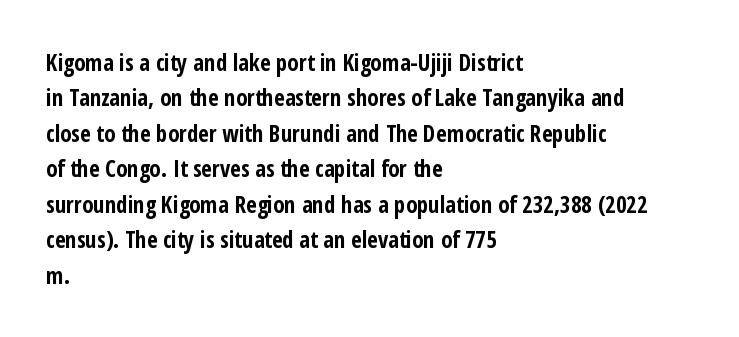
Q: Is the text bold? A: Yes.
Q: Is the text italic (slanted)? A: No, it is upright.
Q: Is the text underlined? A: No.
Q: How is the paragraph aligned? A: Left-aligned.
Q: Is the spacing between letters normal or unusually wide? A: Normal.
Q: Is the spacing between lines tight, normal or loose? A: Normal.
